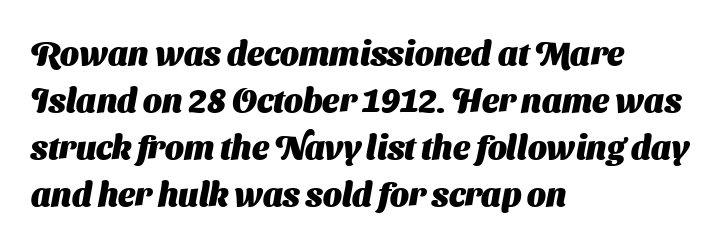
The image shows 33 px heavy sans-serif type; set left-aligned, normal line spacing (1.42x), normal letter spacing, not underlined; medium stroke contrast and a medium x-height.
